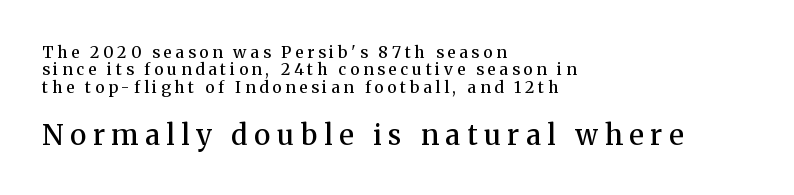
{"serif": "yes", "italic": "no", "bold": "semi", "weight": "semibold", "width": "normal", "stroke_contrast": "medium", "x_height": "medium", "monospaced": "no", "underline": "no", "align": "left", "line_spacing": "tight", "line_spacing_ratio": 1.09, "letter_spacing": "wide", "letter_spacing_em": 0.24, "larger_block": "second", "size_ratio": 1.75, "glyph_px": 28}
